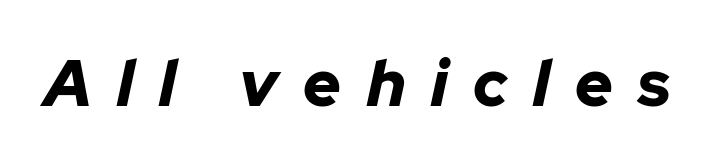
{"italic": "yes", "lean": "right", "slant_degrees": 12, "bold": "yes", "weight": "bold", "width": "normal", "stroke_contrast": "low", "x_height": "medium", "monospaced": "no", "underline": "no", "letter_spacing": "wide", "letter_spacing_em": 0.39, "glyph_px": 65}
